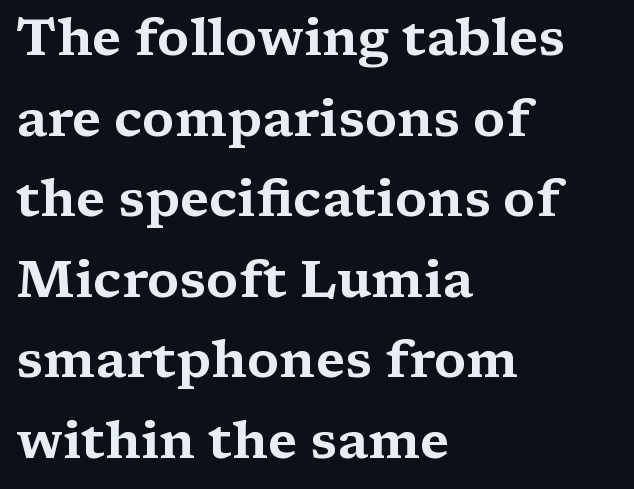
{"serif": "yes", "italic": "no", "width": "wide", "stroke_contrast": "medium", "x_height": "medium", "monospaced": "no", "underline": "no", "align": "left", "line_spacing": "normal", "line_spacing_ratio": 1.55, "letter_spacing": "normal", "letter_spacing_em": 0.0, "glyph_px": 52}
